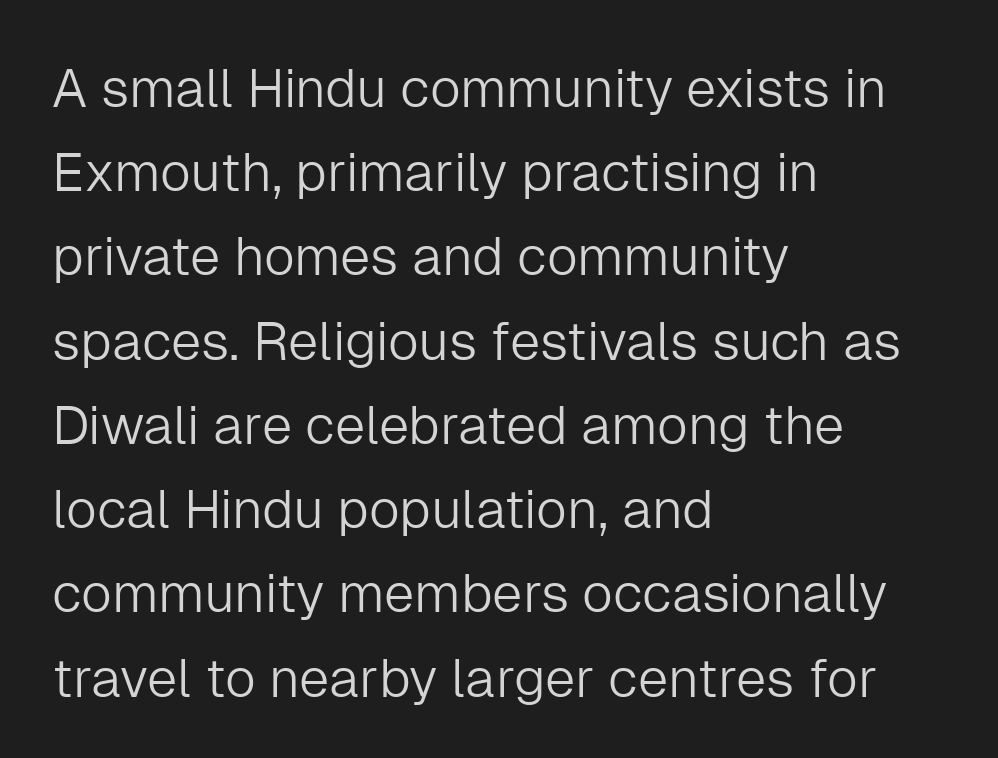
{"serif": "no", "italic": "no", "bold": "no", "weight": "light", "width": "normal", "stroke_contrast": "low", "x_height": "medium", "monospaced": "no", "underline": "no", "align": "left", "line_spacing": "normal", "line_spacing_ratio": 1.56, "letter_spacing": "normal", "letter_spacing_em": 0.0, "glyph_px": 54}
